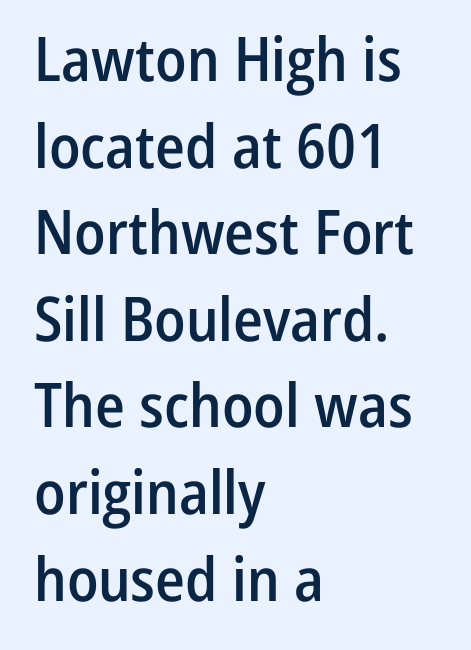
Q: Is the text bold? A: Semi-bold.
Q: Is the text italic (slanted)? A: No, it is upright.
Q: Is the typeface a serif or a sans-serif typeface? A: Sans-serif.
Q: Is the text underlined? A: No.
Q: How is the paragraph aligned? A: Left-aligned.
Q: Is the spacing between letters normal or unusually wide? A: Normal.
Q: Is the spacing between lines tight, normal or loose? A: Normal.
Q: Width (condensed, normal, or wide)? A: Condensed.
Q: Stroke contrast? A: Low.
Q: x-height? A: Medium.
Q: Monospaced? A: No.
